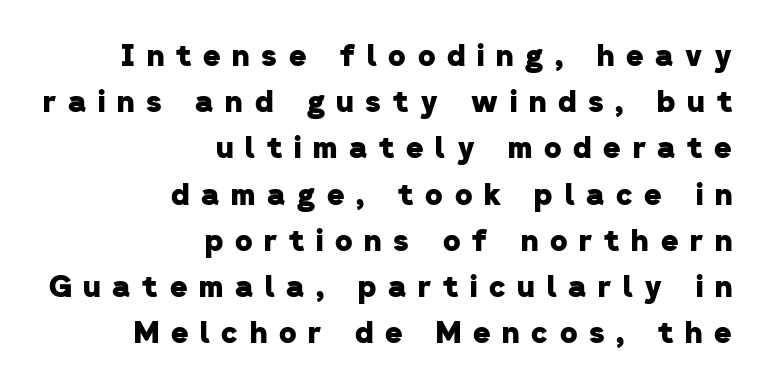
Look at the bottom of the vertical strokes: they stop flat, with no serifs. The font is running at its bold setting. The rendering uses natural spacing where letterforms have individual widths. A clean baseline with only descenders dipping below it.
